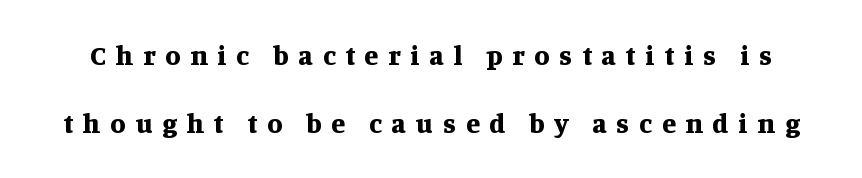
Do the letters lean? They stand straight. Note: serifs present on the glyphs. Notice how thick the strokes are: this is what a full bold looks like. One glance says open: line gaps are wider than usual. Words float on clear page, feet unadorned. Students, note that the glyphs here are deliberately spaced far apart.
